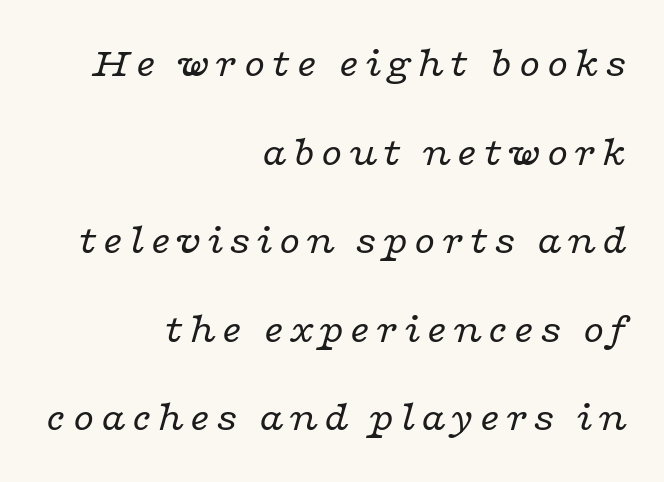
Q: Is the text bold? A: No.
Q: Is the text italic (slanted)? A: Yes, it leans right by about 16 degrees.
Q: Is the typeface a serif or a sans-serif typeface? A: Serif.
Q: Is the text underlined? A: No.
Q: How is the paragraph aligned? A: Right-aligned.
Q: Is the spacing between lines tight, normal or loose? A: Loose.
Q: Width (condensed, normal, or wide)? A: Wide.
Q: Stroke contrast? A: Low.
Q: x-height? A: Medium.
Q: Monospaced? A: No.
